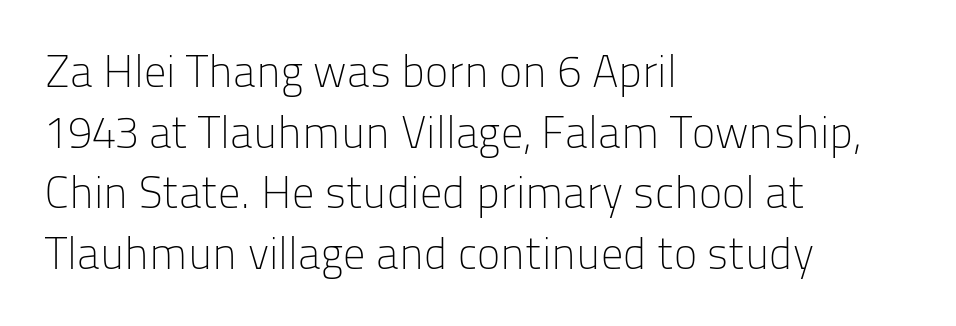
Q: Is the text bold? A: No.
Q: Is the text italic (slanted)? A: No, it is upright.
Q: Is the typeface a serif or a sans-serif typeface? A: Sans-serif.
Q: Is the text underlined? A: No.
Q: How is the paragraph aligned? A: Left-aligned.
Q: Is the spacing between letters normal or unusually wide? A: Normal.
Q: Is the spacing between lines tight, normal or loose? A: Normal.
Q: Width (condensed, normal, or wide)? A: Normal.
Q: Stroke contrast? A: Low.
Q: x-height? A: Medium.
Q: Monospaced? A: No.
